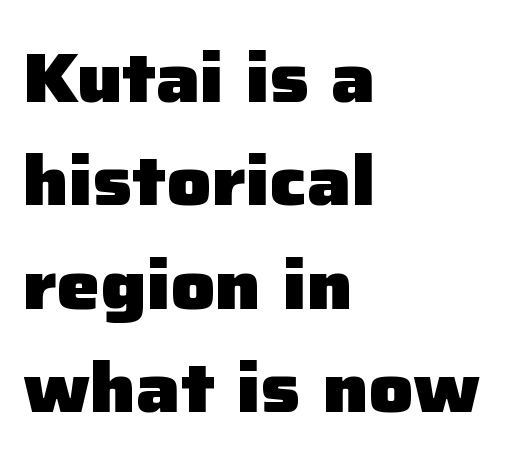
{"serif": "no", "italic": "no", "bold": "yes", "weight": "heavy", "width": "normal", "stroke_contrast": "low", "x_height": "medium", "monospaced": "no", "underline": "no", "align": "left", "line_spacing": "normal", "line_spacing_ratio": 1.5, "letter_spacing": "normal", "letter_spacing_em": 0.0, "glyph_px": 69}
